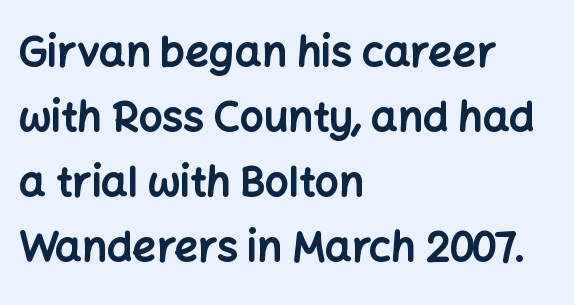
The image shows 42 px bold sans-serif type, upright; set left-aligned, normal line spacing (1.55x), normal letter spacing, not underlined; low stroke contrast and a medium x-height.
